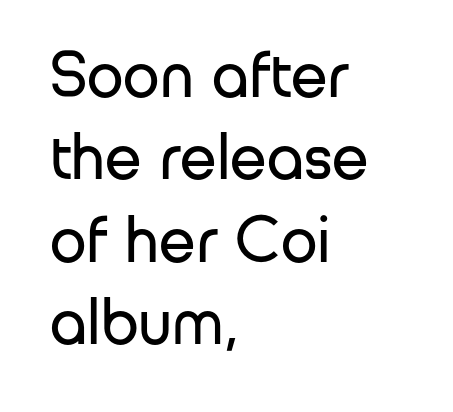
The image shows 66 px regular-weight sans-serif type, upright; set left-aligned, normal line spacing (1.25x), normal letter spacing, not underlined; low stroke contrast and a medium x-height.
